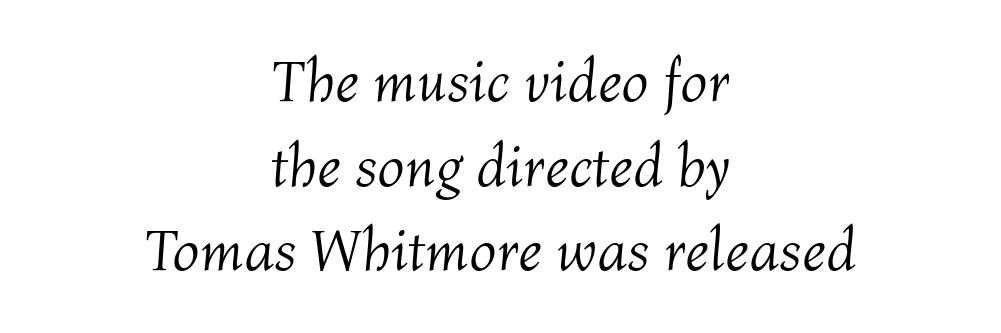
{"italic": "yes", "lean": "right", "slant_degrees": 4, "bold": "no", "weight": "light", "width": "normal", "stroke_contrast": "medium", "x_height": "medium", "monospaced": "no", "underline": "no", "align": "center", "line_spacing": "normal", "line_spacing_ratio": 1.41, "letter_spacing": "normal", "letter_spacing_em": 0.0, "glyph_px": 60}
